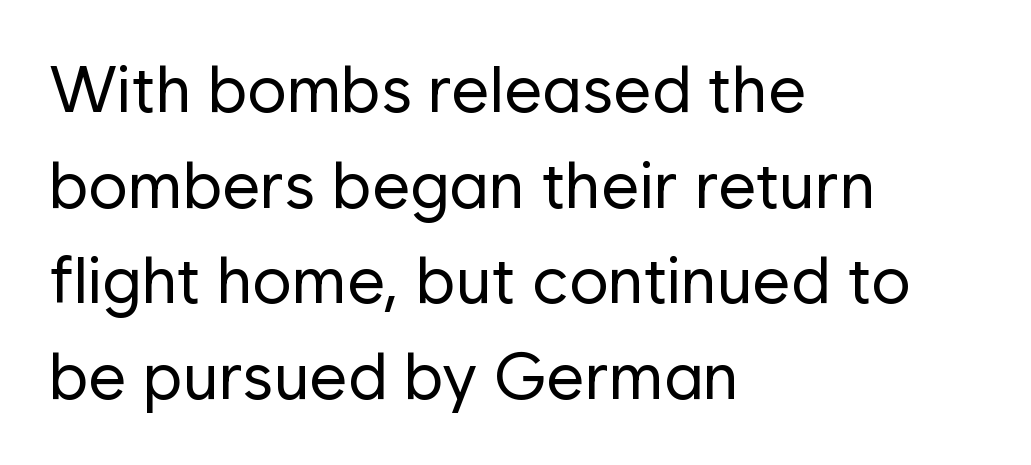
Teacher's note: observe the even left margin — that is flush-left alignment. A sans-serif font was chosen for this passage. Baseline-to-baseline distance is the conventional proportion of letter height. These lines were composed using upright roman letters.
